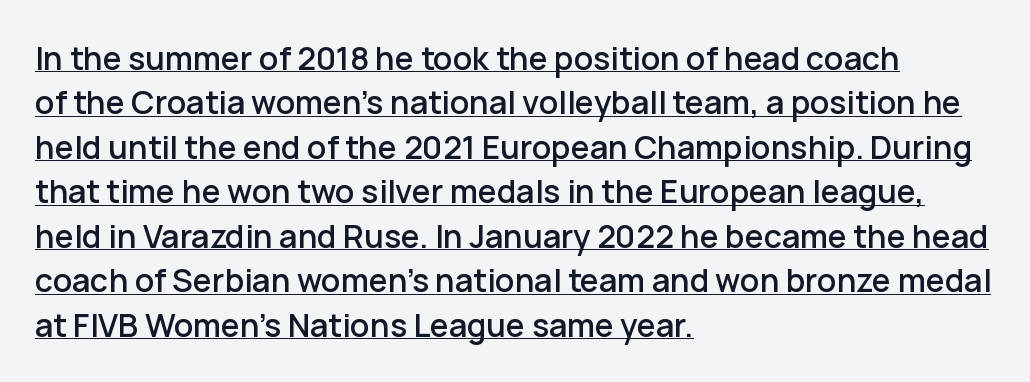
Q: Is the text italic (slanted)? A: No, it is upright.
Q: Is the typeface a serif or a sans-serif typeface? A: Sans-serif.
Q: Is the text underlined? A: Yes.
Q: How is the paragraph aligned? A: Left-aligned.
Q: Is the spacing between letters normal or unusually wide? A: Normal.
Q: Is the spacing between lines tight, normal or loose? A: Normal.
Q: Width (condensed, normal, or wide)? A: Normal.
Q: Stroke contrast? A: Low.
Q: x-height? A: Medium.
Q: Monospaced? A: No.
